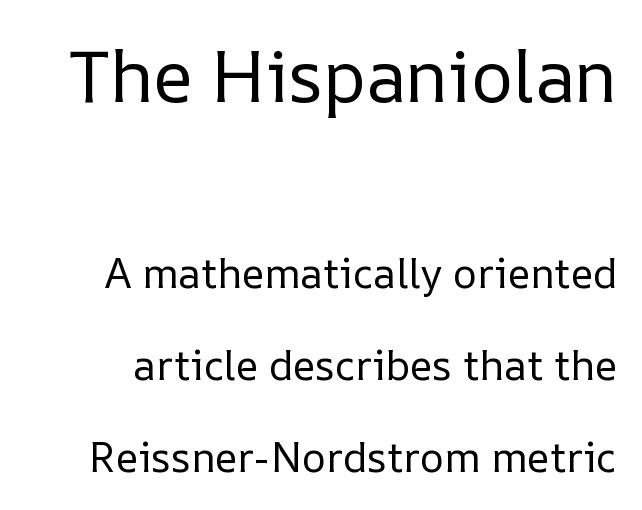
Q: Is the text bold? A: No.
Q: Is the text italic (slanted)? A: No, it is upright.
Q: Is the text underlined? A: No.
Q: Is the spacing between letters normal or unusually wide? A: Normal.
Q: Is the spacing between lines tight, normal or loose? A: Loose.
Q: Which block of text is set in a larger size, the first (top) or the second (bottom)? A: The first (top) one.
Q: Width (condensed, normal, or wide)? A: Normal.
Q: Stroke contrast? A: Low.
Q: x-height? A: Medium.
Q: Monospaced? A: No.
